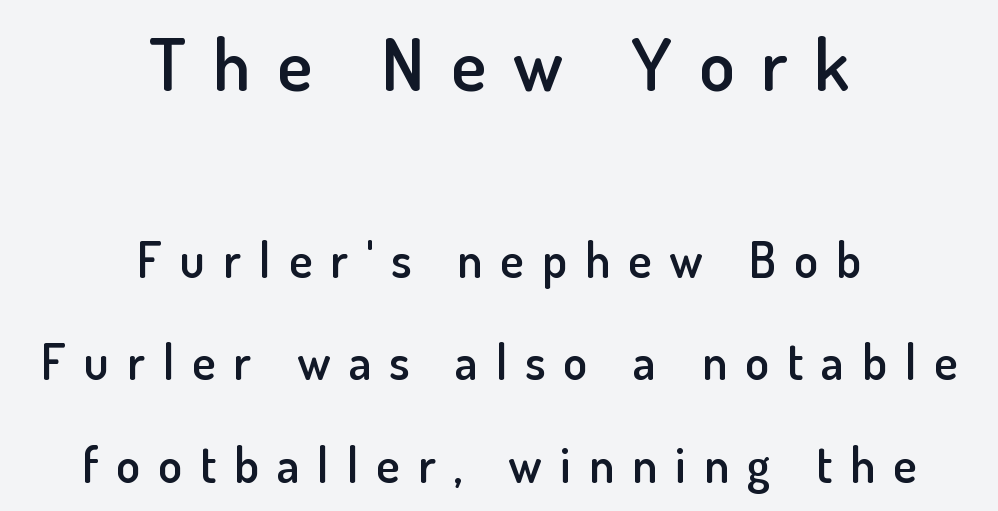
{"serif": "no", "italic": "no", "bold": "semi", "weight": "semibold", "width": "normal", "stroke_contrast": "low", "x_height": "small", "monospaced": "no", "underline": "no", "align": "center", "line_spacing": "loose", "line_spacing_ratio": 2.09, "letter_spacing": "wide", "letter_spacing_em": 0.37, "larger_block": "first", "size_ratio": 1.49, "glyph_px": 73}
